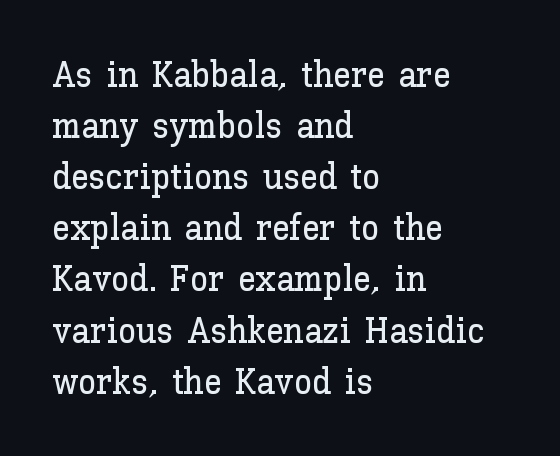
No extra tracking has been applied to these lines. Characters remain perfectly vertical along every line. Decoration check: the copy has no underline. The letters advance in unequal steps, a hallmark of proportional type. Alignment: flush left. Regarding leading, the lines here are spaced in the standard way.
